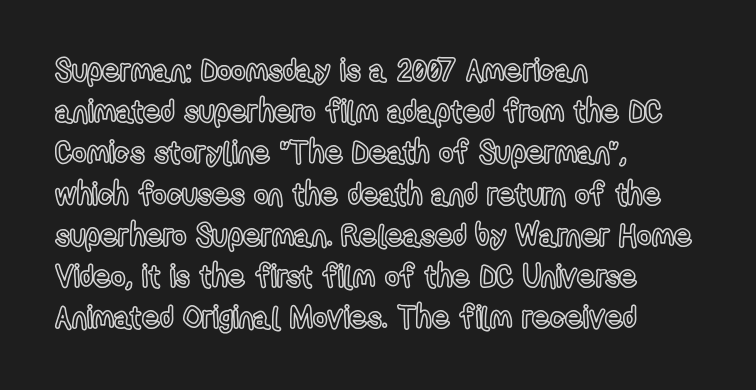
{"italic": "no", "width": "condensed", "x_height": "medium", "monospaced": "no", "underline": "no", "align": "left", "line_spacing": "normal", "line_spacing_ratio": 1.33, "letter_spacing": "normal", "letter_spacing_em": 0.0, "glyph_px": 31}
